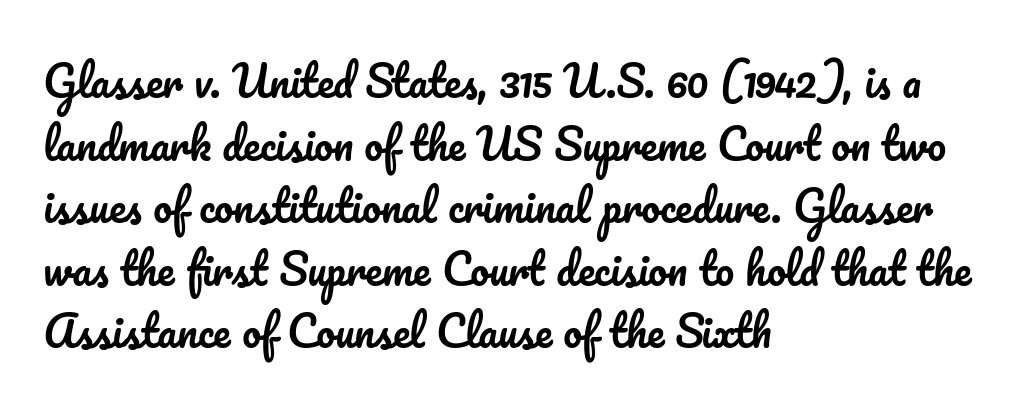
Q: Is the text italic (slanted)? A: Yes.
Q: Is the text underlined? A: No.
Q: How is the paragraph aligned? A: Left-aligned.
Q: Is the spacing between letters normal or unusually wide? A: Normal.
Q: Is the spacing between lines tight, normal or loose? A: Normal.
Q: Width (condensed, normal, or wide)? A: Normal.
Q: Stroke contrast? A: Low.
Q: x-height? A: Small.
Q: Monospaced? A: No.
